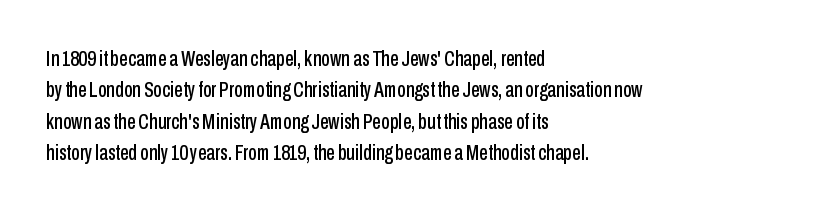
Q: Is the text italic (slanted)? A: No, it is upright.
Q: Is the text underlined? A: No.
Q: How is the paragraph aligned? A: Left-aligned.
Q: Is the spacing between letters normal or unusually wide? A: Normal.
Q: Is the spacing between lines tight, normal or loose? A: Normal.
